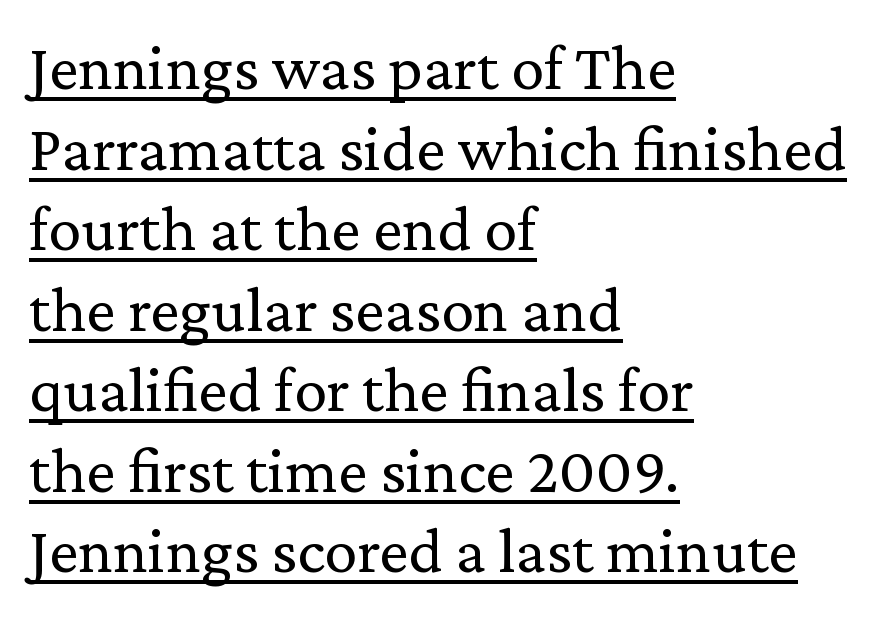
The image shows 66 px regular-weight serif type, upright; set left-aligned, line spacing 1.22x, normal letter spacing, underlined; low stroke contrast and a medium x-height.
